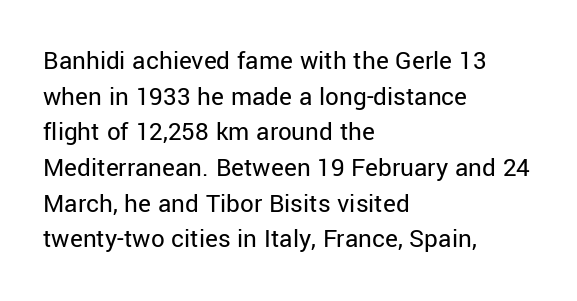
Q: Is the text bold? A: No.
Q: Is the text italic (slanted)? A: No, it is upright.
Q: Is the text underlined? A: No.
Q: How is the paragraph aligned? A: Left-aligned.
Q: Is the spacing between letters normal or unusually wide? A: Normal.
Q: Is the spacing between lines tight, normal or loose? A: Normal.
